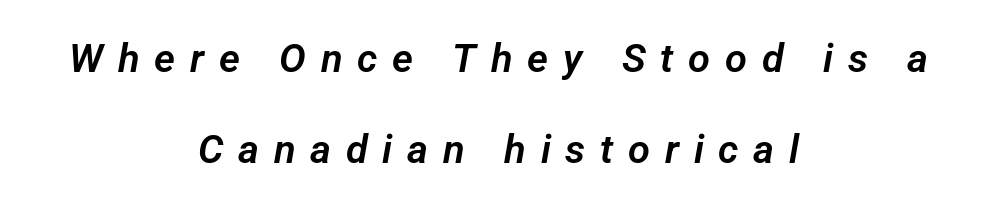
The image shows 40 px sans-serif type; set centered, loose line spacing (2.28x), unusually wide letter spacing (+0.37 em), not underlined; low stroke contrast and a medium x-height.
